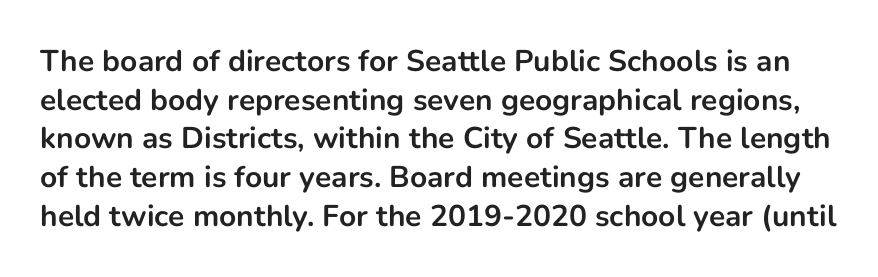
Summary of vertical rhythm: regular, with standard interline spacing. Letterform terminals end flat and unadorned throughout the passage. The letters stand straight up with perfectly vertical stems. The passage shown is typed in a proportional face where columns would drift. Summary of weight: heavy, a full bold.
